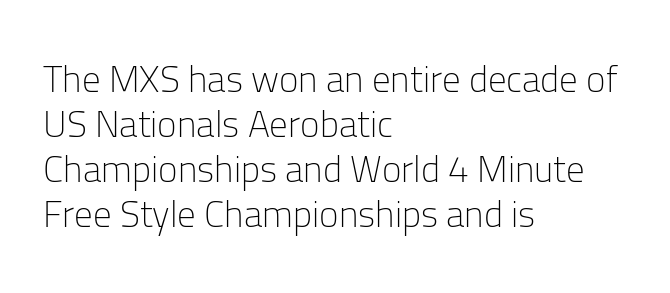
{"serif": "no", "italic": "no", "bold": "no", "weight": "light", "width": "normal", "stroke_contrast": "low", "x_height": "medium", "monospaced": "no", "underline": "no", "align": "left", "line_spacing_ratio": 1.22, "letter_spacing": "normal", "letter_spacing_em": 0.0, "glyph_px": 37}
